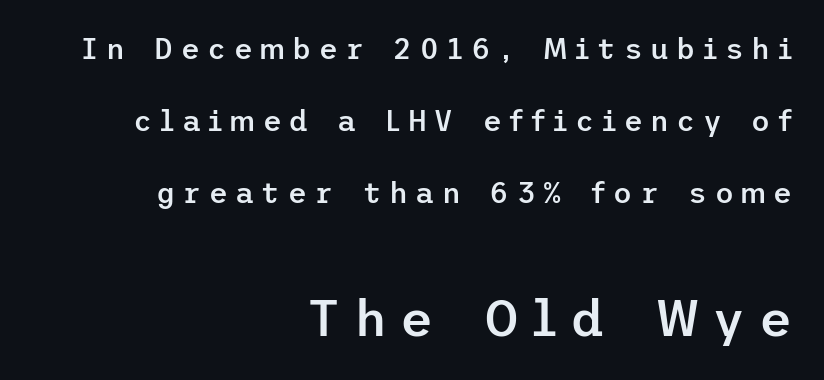
Two sizes are in play, and the larger belongs to the second block. Rule under the text: the space is simply empty. Layout note: lines flush right. Firm but not heavy-handed strokes: this text is semibold. No feet cap the strokes, marking this as sans-serif type.
